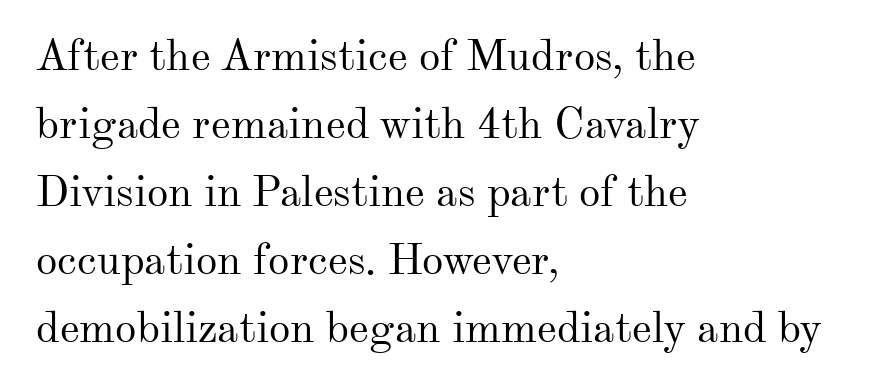
Q: Is the text bold? A: No.
Q: Is the text italic (slanted)? A: No, it is upright.
Q: Is the typeface a serif or a sans-serif typeface? A: Serif.
Q: Is the text underlined? A: No.
Q: How is the paragraph aligned? A: Left-aligned.
Q: Is the spacing between letters normal or unusually wide? A: Normal.
Q: Is the spacing between lines tight, normal or loose? A: Normal.
Q: Width (condensed, normal, or wide)? A: Normal.
Q: Stroke contrast? A: Medium.
Q: x-height? A: Small.
Q: Monospaced? A: No.
